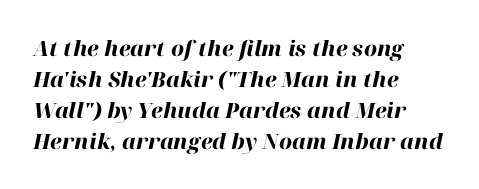
Left-aligned paragraph, ragged on the right. The line-height multiplier appears to be the usual default. There is no visible air inserted between adjacent glyphs. The passage shown leans; its letterforms are oblique. Thick stems and heavy bowls — unmistakably bold.
